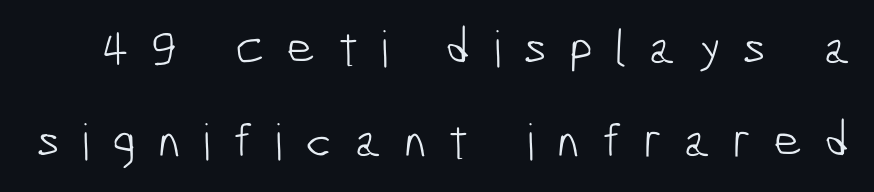
This sample has the flowing, uneven cadence of proportional lettering. The text was rendered using a sans face with plain stroke endings. Heaviness? Minimal to ordinary, like unemphasized prose. The letterforms stand isolated, each surrounded by extra space. Letters rest on an invisible, unmarked baseline.
